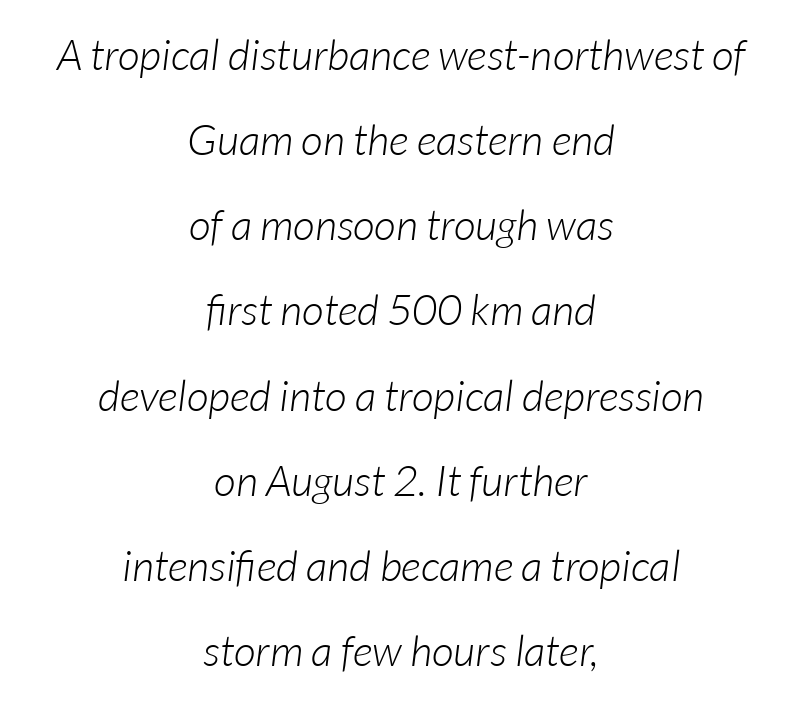
How are the letters spaced? Ordinarily, with no added tracking. Posture: slanted. A light-to-regular cut is what we see here. Is this a fixed-width face? No — the glyphs have proportional, varying widths.
